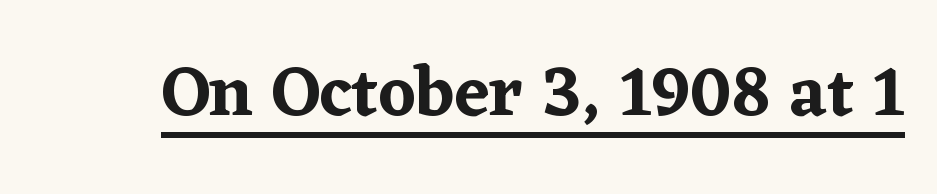
{"serif": "yes", "italic": "no", "width": "normal", "stroke_contrast": "low", "x_height": "medium", "monospaced": "no", "underline": "yes", "letter_spacing": "normal", "letter_spacing_em": 0.0, "glyph_px": 71}
